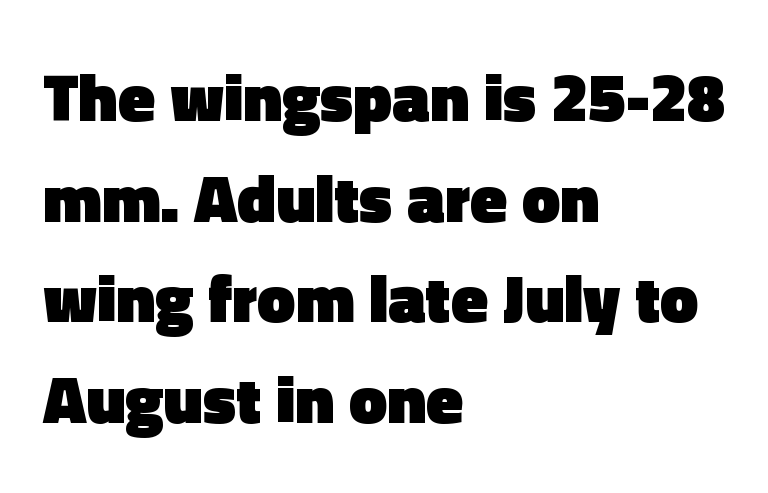
Q: Is the text bold? A: Yes.
Q: Is the text italic (slanted)? A: No, it is upright.
Q: Is the typeface a serif or a sans-serif typeface? A: Sans-serif.
Q: Is the text underlined? A: No.
Q: How is the paragraph aligned? A: Left-aligned.
Q: Is the spacing between letters normal or unusually wide? A: Normal.
Q: Is the spacing between lines tight, normal or loose? A: Normal.
Q: Width (condensed, normal, or wide)? A: Normal.
Q: x-height? A: Medium.
Q: Monospaced? A: No.
